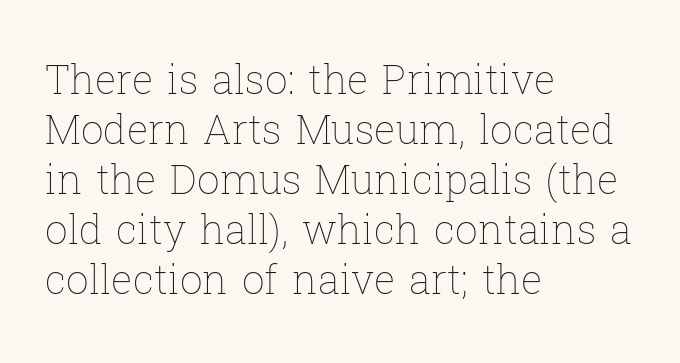
The image shows 40 px thin type, upright; set left-aligned, normal line spacing (1.25x), normal letter spacing, not underlined; low stroke contrast and a medium x-height.
